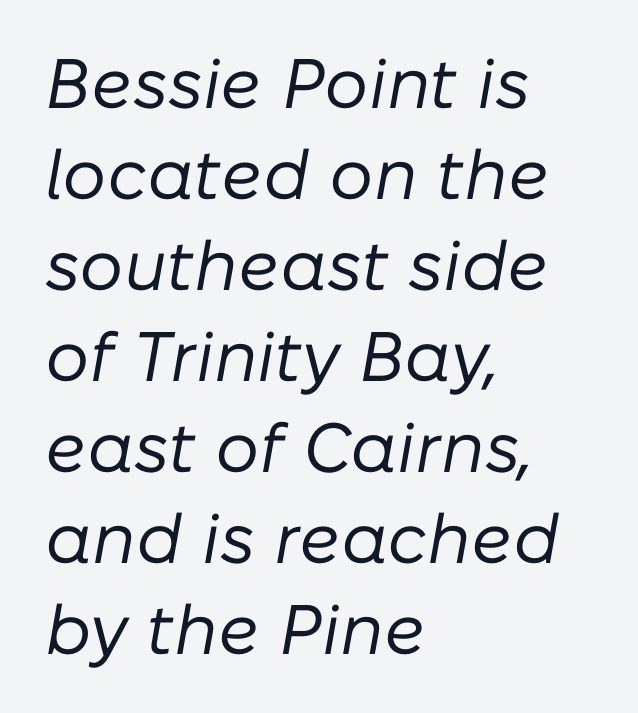
The image shows 70 px regular-weight type, italic (leaning right); set left-aligned, normal line spacing (1.3x), normal letter spacing, not underlined; low stroke contrast and a medium x-height.
